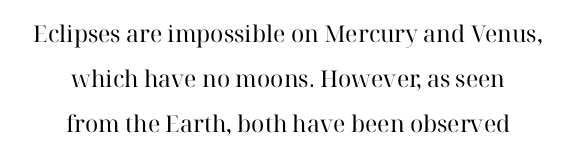
The image shows 23 px text type, upright; set centered, loose line spacing (1.96x), normal letter spacing, not underlined.
